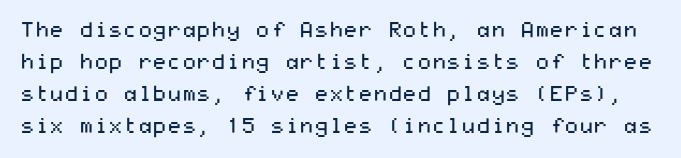
This is the regular roman posture of the typeface. Quick note: interline space is typical. Rule under the text: the space is simply empty. Tracking here is standard; glyphs follow each other at the usual distance. The strokes are not fattened; the text isn't bold.
